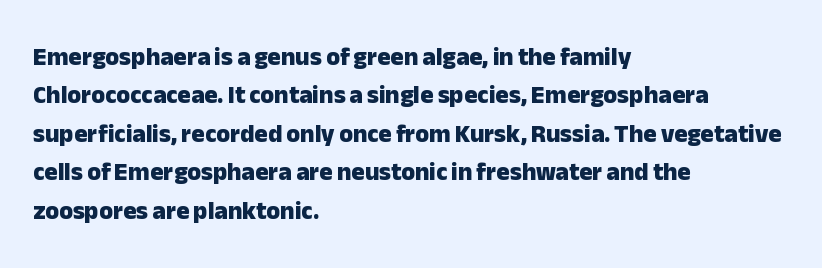
The image shows 25 px bold type, upright; set left-aligned, normal line spacing (1.54x), normal letter spacing, not underlined.
